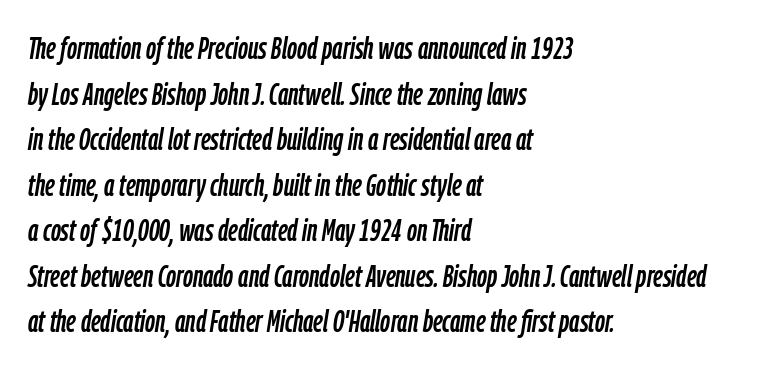
The image shows 31 px condensed type, italic (leaning right); set left-aligned, normal line spacing (1.47x), normal letter spacing, not underlined; low stroke contrast and a medium x-height.
